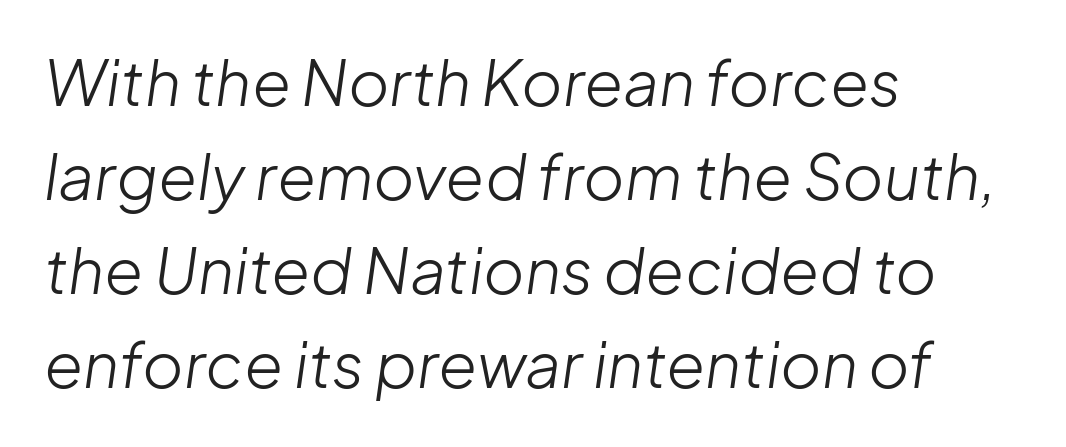
{"italic": "yes", "lean": "right", "slant_degrees": 8, "bold": "no", "weight": "light", "width": "normal", "stroke_contrast": "low", "x_height": "medium", "monospaced": "no", "underline": "no", "align": "left", "line_spacing": "normal", "line_spacing_ratio": 1.49, "letter_spacing": "normal", "letter_spacing_em": 0.0, "glyph_px": 63}
